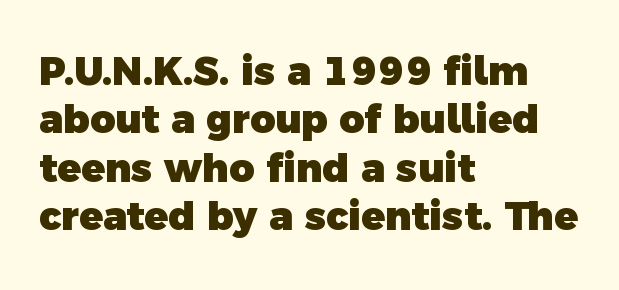
{"serif": "no", "bold": "yes", "weight": "heavy", "width": "normal", "x_height": "medium", "monospaced": "no", "underline": "no", "align": "left", "line_spacing_ratio": 1.24, "letter_spacing": "normal", "letter_spacing_em": 0.0, "glyph_px": 39}
